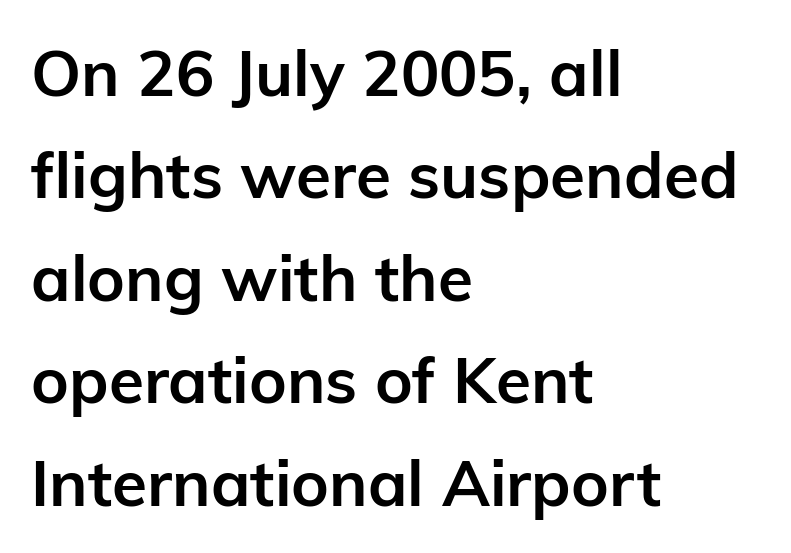
The image shows 64 px semibold sans-serif type, upright; set left-aligned, normal line spacing (1.6x), normal letter spacing, not underlined; low stroke contrast and a medium x-height.
